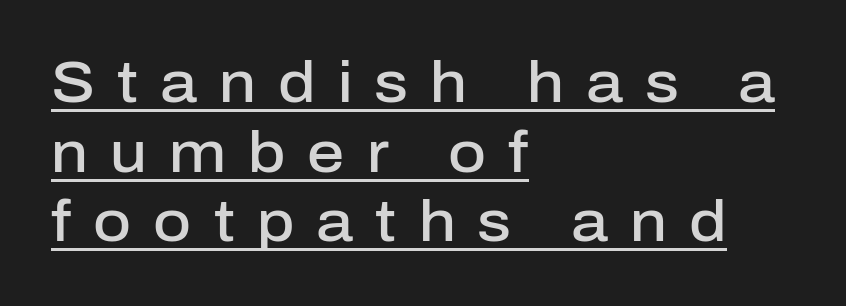
The image shows 58 px semibold sans-serif type, upright; set left-aligned, line spacing 1.2x, unusually wide letter spacing (+0.38 em), underlined; low stroke contrast and a medium x-height.
